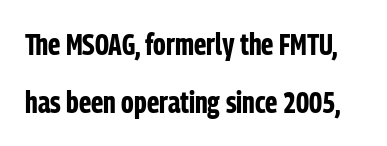
{"serif": "no", "italic": "no", "bold": "yes", "weight": "bold", "width": "condensed", "stroke_contrast": "low", "x_height": "medium", "monospaced": "no", "underline": "no", "line_spacing": "loose", "line_spacing_ratio": 1.95, "letter_spacing": "normal", "letter_spacing_em": 0.0, "glyph_px": 30}
